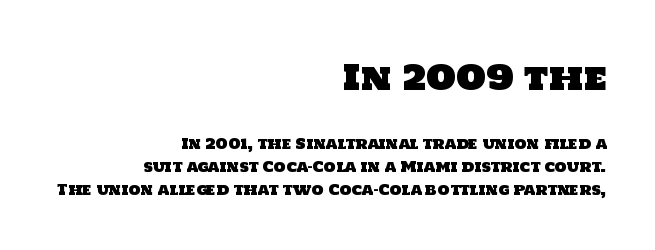
{"serif": "no", "width": "normal", "stroke_contrast": "low", "x_height": "large", "monospaced": "no", "underline": "no", "align": "right", "line_spacing": "normal", "line_spacing_ratio": 1.64, "letter_spacing": "normal", "letter_spacing_em": 0.0, "larger_block": "first", "size_ratio": 2.43, "glyph_px": 34}
